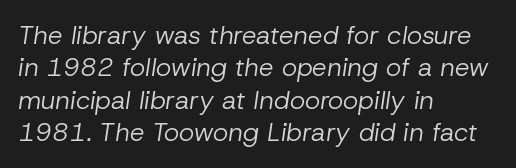
Q: Is the text bold? A: No.
Q: Is the text italic (slanted)? A: Yes, it leans right by about 8 degrees.
Q: Is the text underlined? A: No.
Q: How is the paragraph aligned? A: Left-aligned.
Q: Is the spacing between letters normal or unusually wide? A: Normal.
Q: Is the spacing between lines tight, normal or loose? A: Normal.
